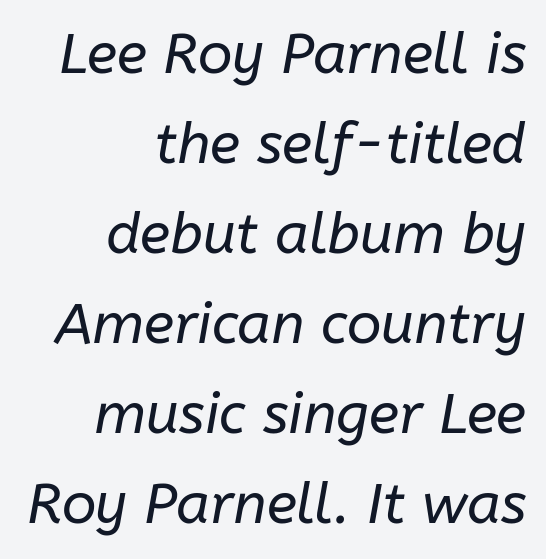
The image shows 57 px regular-weight type, italic (leaning right); set right-aligned, normal line spacing (1.58x), normal letter spacing, not underlined; low stroke contrast and a medium x-height.
